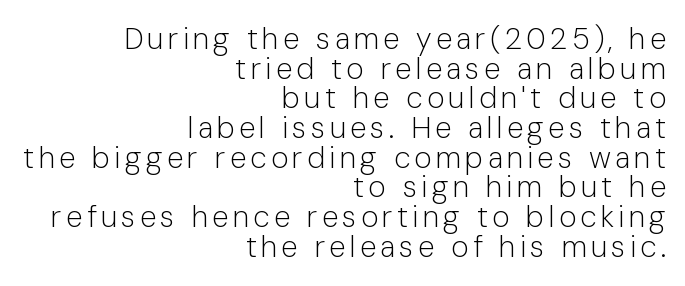
Q: Is the text bold? A: No.
Q: Is the text italic (slanted)? A: No, it is upright.
Q: Is the typeface a serif or a sans-serif typeface? A: Sans-serif.
Q: Is the text underlined? A: No.
Q: How is the paragraph aligned? A: Right-aligned.
Q: Is the spacing between lines tight, normal or loose? A: Tight.
Q: Width (condensed, normal, or wide)? A: Normal.
Q: Stroke contrast? A: Low.
Q: x-height? A: Medium.
Q: Monospaced? A: No.
